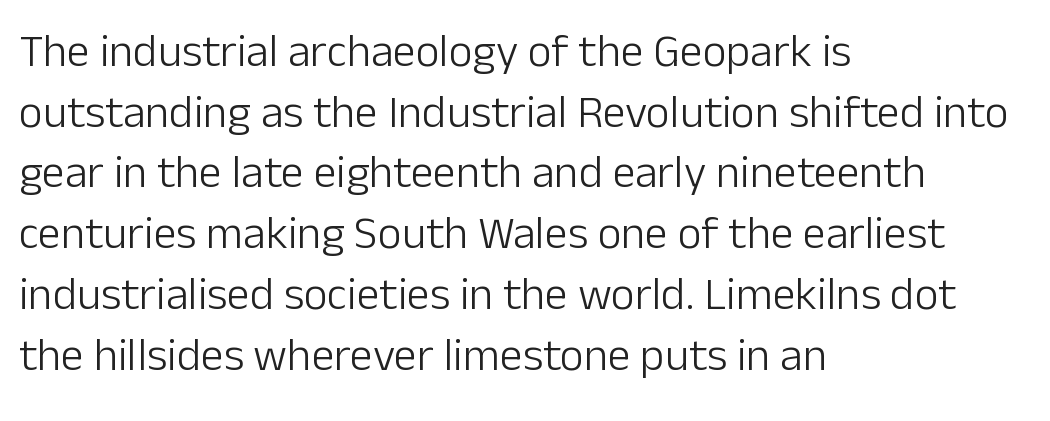
Posture: vertical. Leading: standard. The rendering anchors every line to the left-hand side. Serifs: no, the terminals of the letterforms are clean. You could call the tracking neutral — neither tight nor loose. These lines are rendered in a variable-pitch font.
